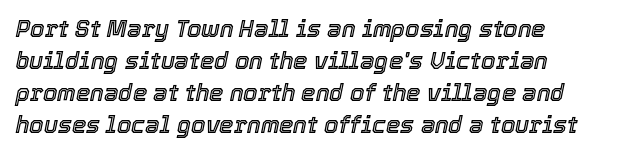
Q: Is the text italic (slanted)? A: Yes, it leans right by about 12 degrees.
Q: Is the text underlined? A: No.
Q: How is the paragraph aligned? A: Left-aligned.
Q: Is the spacing between letters normal or unusually wide? A: Normal.
Q: Is the spacing between lines tight, normal or loose? A: Normal.
